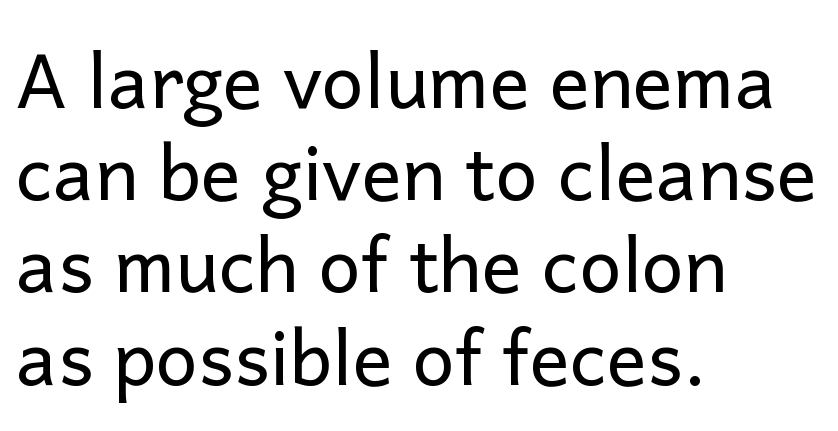
The image shows 75 px regular-weight sans-serif type, upright; set left-aligned, line spacing 1.23x, normal letter spacing, not underlined; low stroke contrast and a medium x-height.
